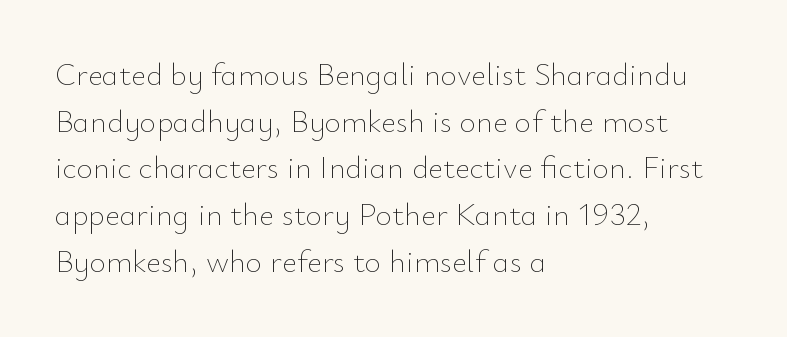
The tracking reads as untouched default to a designer's eye. The typeface has the unassuming heft of standard copy or less. You could not count columns in this text — the font is proportionally spaced. Leftover space on each line is placed entirely after the last word.
